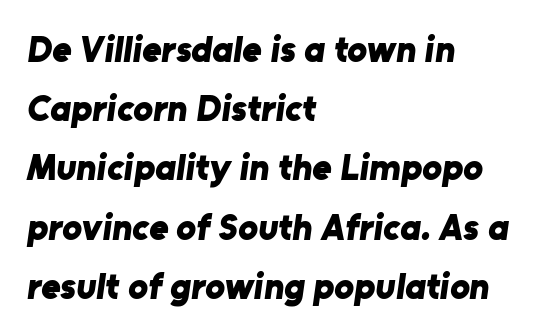
{"serif": "no", "bold": "yes", "weight": "bold", "width": "normal", "stroke_contrast": "low", "x_height": "medium", "monospaced": "no", "underline": "no", "align": "left", "line_spacing": "normal", "line_spacing_ratio": 1.6, "letter_spacing": "normal", "letter_spacing_em": 0.0, "glyph_px": 37}
